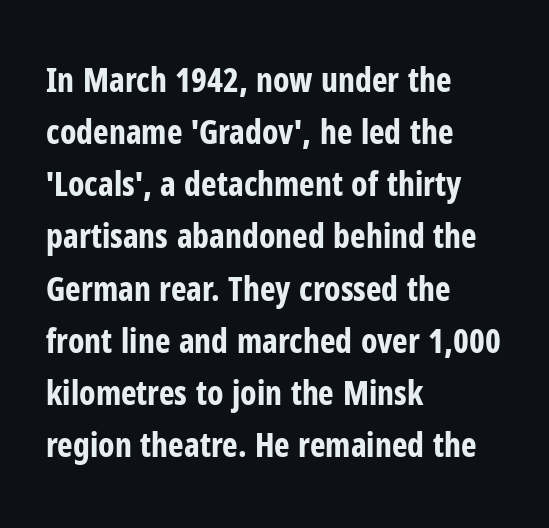
{"serif": "no", "italic": "no", "bold": "yes", "weight": "bold", "width": "condensed", "stroke_contrast": "low", "x_height": "medium", "monospaced": "no", "underline": "no", "align": "left", "line_spacing": "normal", "line_spacing_ratio": 1.58, "letter_spacing": "normal", "letter_spacing_em": 0.0, "glyph_px": 33}
